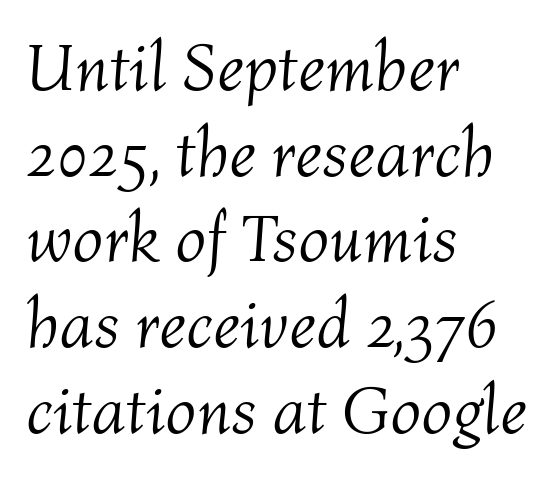
{"italic": "yes", "lean": "right", "slant_degrees": 4, "bold": "no", "weight": "light", "width": "normal", "stroke_contrast": "medium", "x_height": "medium", "monospaced": "no", "underline": "no", "align": "left", "line_spacing": "normal", "line_spacing_ratio": 1.26, "letter_spacing": "normal", "letter_spacing_em": 0.0, "glyph_px": 68}
